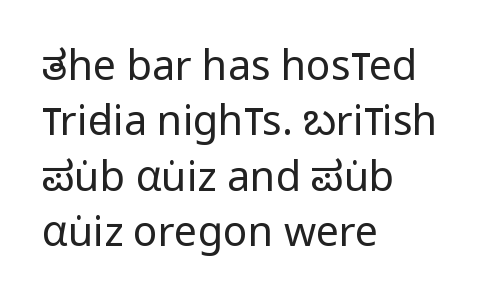
Q: Is the text bold? A: No.
Q: Is the text italic (slanted)? A: No, it is upright.
Q: Is the typeface a serif or a sans-serif typeface? A: Sans-serif.
Q: Is the text underlined? A: No.
Q: How is the paragraph aligned? A: Left-aligned.
Q: Is the spacing between letters normal or unusually wide? A: Normal.
Q: Is the spacing between lines tight, normal or loose? A: Normal.
Q: Width (condensed, normal, or wide)? A: Condensed.
Q: Stroke contrast? A: Low.
Q: x-height? A: Large.
Q: Monospaced? A: No.
